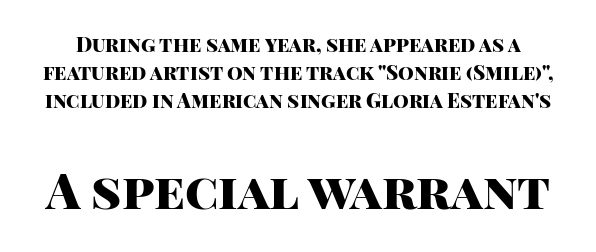
{"serif": "no", "italic": "no", "bold": "yes", "weight": "heavy", "width": "normal", "stroke_contrast": "high", "x_height": "large", "monospaced": "no", "underline": "no", "line_spacing": "normal", "line_spacing_ratio": 1.4, "letter_spacing": "normal", "letter_spacing_em": 0.0, "larger_block": "second", "size_ratio": 2.5, "glyph_px": 50}
